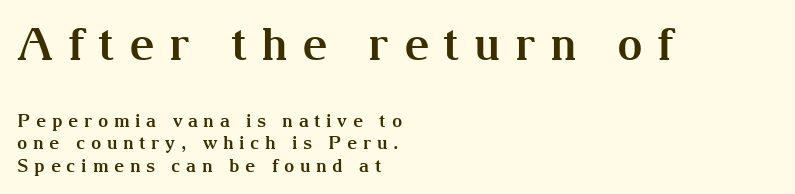
Students, this is bold: see how much ink each stroke carries. Each letter's strokes conclude with small projecting serifs. Each letter keeps its own natural width here, so spacing adapts to shape. Does the copy run flush right? No — it runs flush left. Loose tracking; the words dissolve into strings of separated letters. Has an underline been added? It has not.
